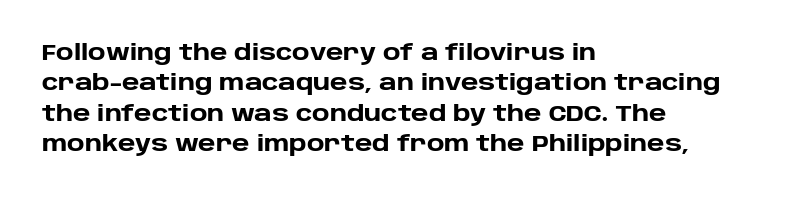
The paragraph shown leans on its left margin. The glyphs have the mass of a bold cut. How are the letters spaced? Ordinarily, with no added tracking. This sample uses an upright cut, with every glyph sitting square on the baseline.
